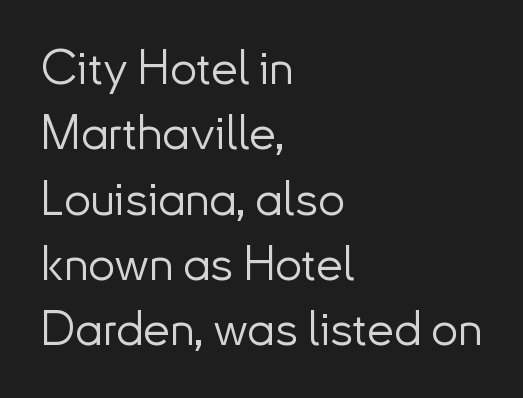
These glyphs show unthickened strokes, regular width or finer. The specimen reads as upright at a glance. Here the designer chose a conventional face with non-uniform glyph widths. Between one letter and the next there's only the usual sliver of space. Check the space under the baseline: it is left empty. These lines are set flush left with a ragged right edge.
